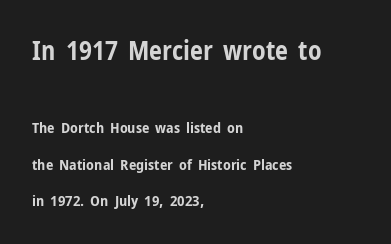
The passage shown is emphatically bold. Notice the wide empty band between every row — that's loose leading. Plain, unruled lines of type. Reading top to bottom, the characters get smaller at the block break. A student would call this left alignment; a typographer would say flush left, rag right. Rendered with straight, roman letterforms.
